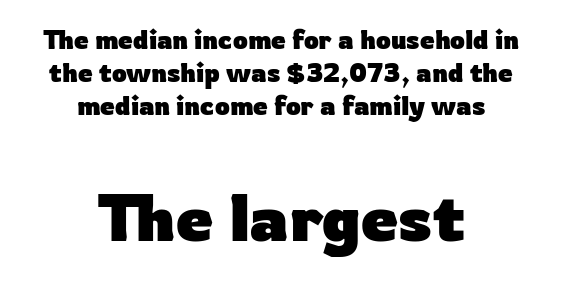
Q: Is the text bold? A: Yes.
Q: Is the text italic (slanted)? A: No, it is upright.
Q: Is the typeface a serif or a sans-serif typeface? A: Sans-serif.
Q: Is the text underlined? A: No.
Q: How is the paragraph aligned? A: Centered.
Q: Is the spacing between letters normal or unusually wide? A: Normal.
Q: Is the spacing between lines tight, normal or loose? A: Normal.
Q: Which block of text is set in a larger size, the first (top) or the second (bottom)? A: The second (bottom) one.
Q: Width (condensed, normal, or wide)? A: Normal.
Q: Stroke contrast? A: Low.
Q: x-height? A: Medium.
Q: Monospaced? A: No.
